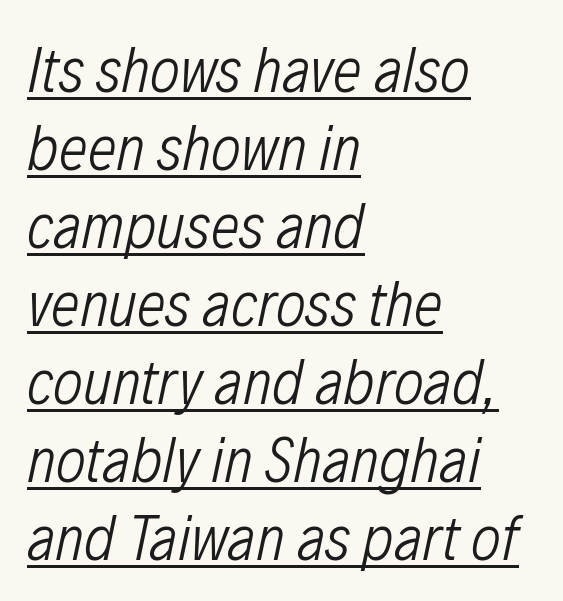
Q: Is the text bold? A: No.
Q: Is the text italic (slanted)? A: Yes, it leans right by about 12 degrees.
Q: Is the text underlined? A: Yes.
Q: How is the paragraph aligned? A: Left-aligned.
Q: Is the spacing between letters normal or unusually wide? A: Normal.
Q: Width (condensed, normal, or wide)? A: Condensed.
Q: Stroke contrast? A: Low.
Q: x-height? A: Medium.
Q: Monospaced? A: No.
